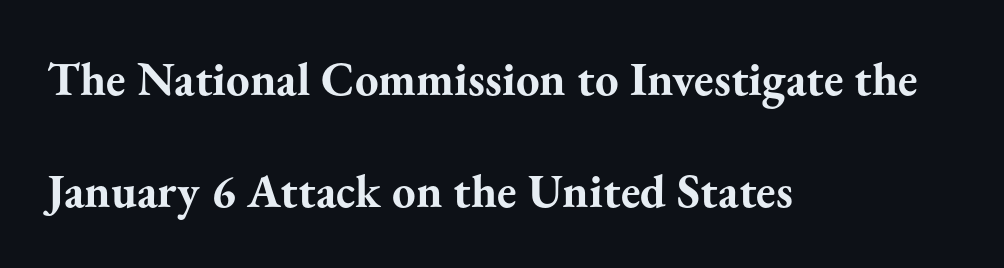
The image shows 47 px bold serif type, upright; set left-aligned, loose line spacing (2.38x), normal letter spacing, not underlined; medium stroke contrast and a small x-height.
